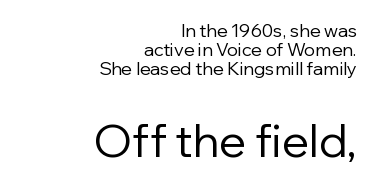
The image shows 45 px regular-weight sans-serif type, upright; set right-aligned, tight line spacing (1.06x), normal letter spacing, not underlined; the second (bottom) block is 2.5x larger; low stroke contrast and a medium x-height.
